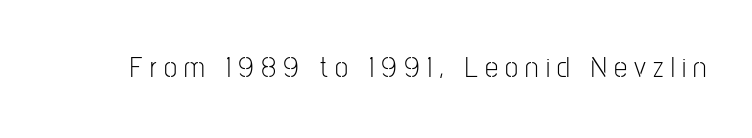
The specimen reads as upright at a glance. Stems and bowls with no extra thickness — not bold. Note the varied advance widths — an 'i' is clearly narrower than an 'm'. The specimen omits any rule beneath the text block's lines.
